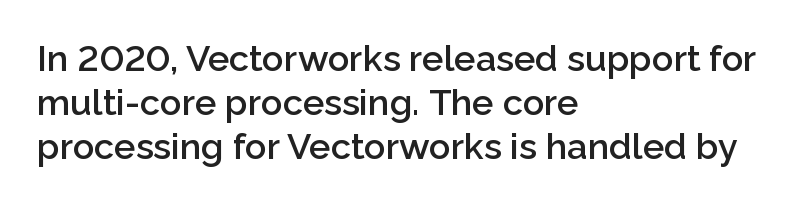
{"serif": "no", "italic": "no", "bold": "semi", "weight": "semibold", "width": "normal", "stroke_contrast": "low", "x_height": "medium", "monospaced": "no", "underline": "no", "align": "left", "line_spacing_ratio": 1.22, "letter_spacing": "normal", "letter_spacing_em": 0.0, "glyph_px": 36}
